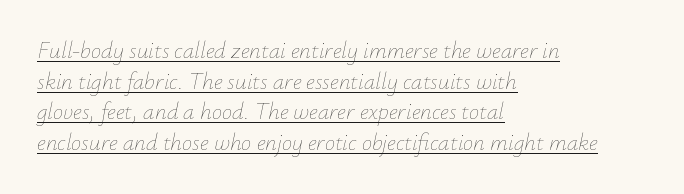
The image shows 23 px text type, italic (leaning right); set left-aligned, normal line spacing (1.33x), normal letter spacing, underlined.
